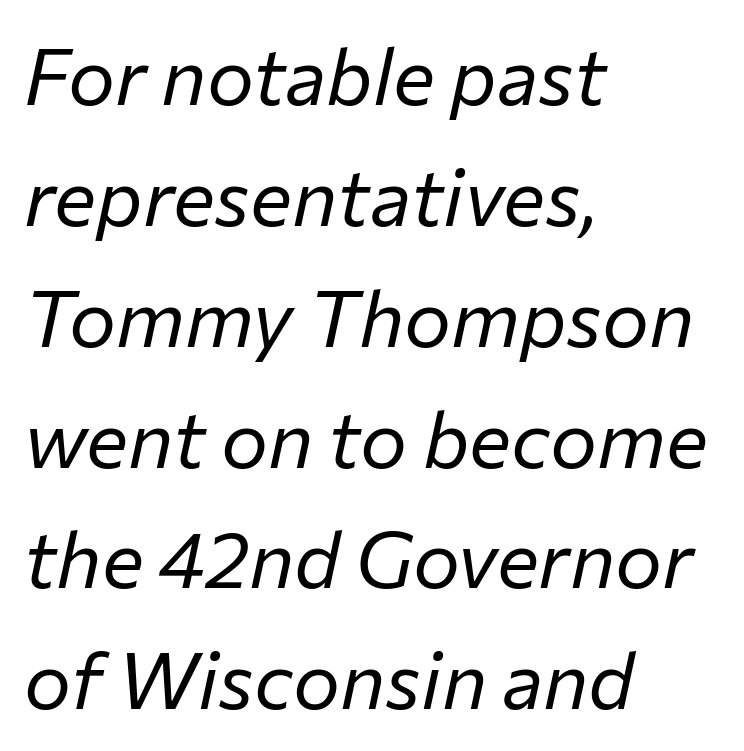
Q: Is the text bold? A: No.
Q: Is the text italic (slanted)? A: Yes, it leans right by about 12 degrees.
Q: Is the text underlined? A: No.
Q: How is the paragraph aligned? A: Left-aligned.
Q: Is the spacing between letters normal or unusually wide? A: Normal.
Q: Is the spacing between lines tight, normal or loose? A: Normal.
Q: Width (condensed, normal, or wide)? A: Normal.
Q: Stroke contrast? A: Low.
Q: x-height? A: Medium.
Q: Monospaced? A: No.
